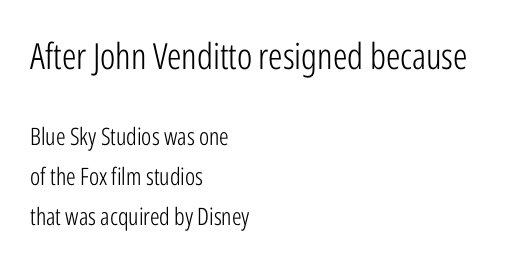
{"serif": "no", "italic": "no", "bold": "no", "weight": "light", "width": "condensed", "stroke_contrast": "low", "x_height": "medium", "monospaced": "no", "underline": "no", "align": "left", "line_spacing": "normal", "line_spacing_ratio": 1.67, "letter_spacing": "normal", "letter_spacing_em": 0.0, "larger_block": "first", "size_ratio": 1.5, "glyph_px": 36}
